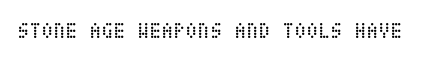
The space directly below the letters is spotless. Quick note: not italic, upright. The line texture is even and compact thanks to regular tracking. These glyphs show unthickened strokes, regular width or finer.
